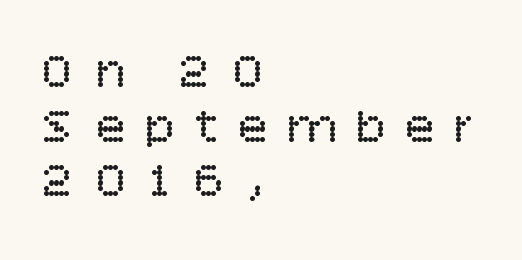
Q: Is the text bold? A: No.
Q: Is the text italic (slanted)? A: No, it is upright.
Q: Is the typeface a serif or a sans-serif typeface? A: Sans-serif.
Q: Is the text underlined? A: No.
Q: How is the paragraph aligned? A: Left-aligned.
Q: Is the spacing between letters normal or unusually wide? A: Unusually wide.
Q: Is the spacing between lines tight, normal or loose? A: Tight.
Q: Width (condensed, normal, or wide)? A: Normal.
Q: Stroke contrast? A: Low.
Q: x-height? A: Large.
Q: Monospaced? A: No.
